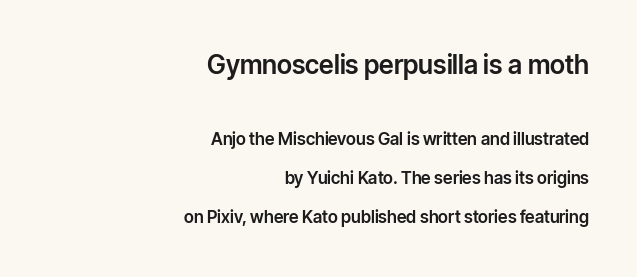
The image shows 26 px text type, upright; set right-aligned, loose line spacing (2.29x), normal letter spacing, not underlined; the first (top) block is 1.53x larger.
